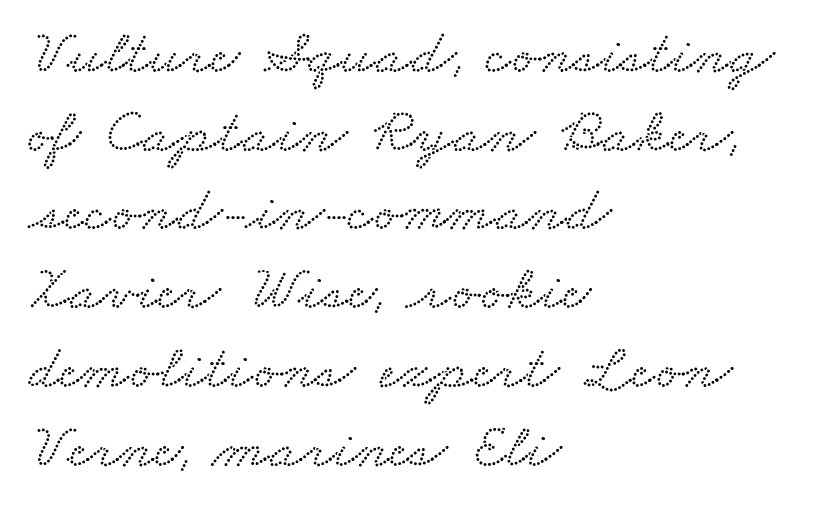
{"serif": "yes", "width": "wide", "stroke_contrast": "low", "x_height": "small", "monospaced": "no", "underline": "no", "align": "left", "line_spacing": "normal", "line_spacing_ratio": 1.25, "letter_spacing": "normal", "letter_spacing_em": 0.0, "glyph_px": 63}
